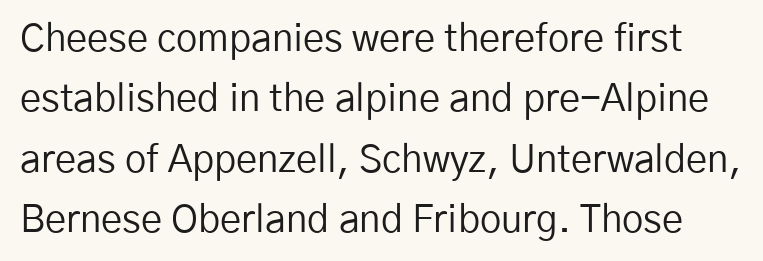
{"serif": "no", "italic": "no", "bold": "no", "weight": "regular", "width": "normal", "stroke_contrast": "low", "x_height": "medium", "monospaced": "no", "underline": "no", "line_spacing": "normal", "line_spacing_ratio": 1.59, "letter_spacing": "normal", "letter_spacing_em": 0.0, "glyph_px": 38}
